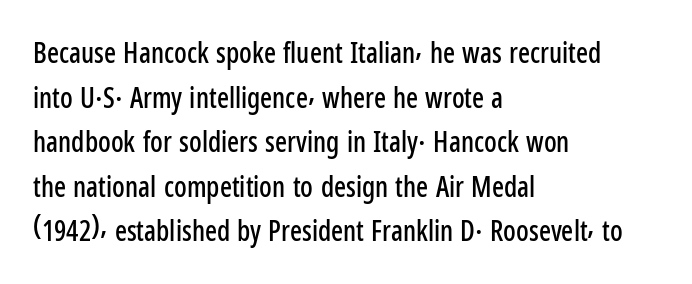
Vertical spacing — default. Serif or sans? Sans — the stroke terminals are bare. Do the characters align in a grid? No, the font is proportional. Unlike italic type, these characters show no tilt at all. Spacing between characters is what you'd get straight out of the box.
